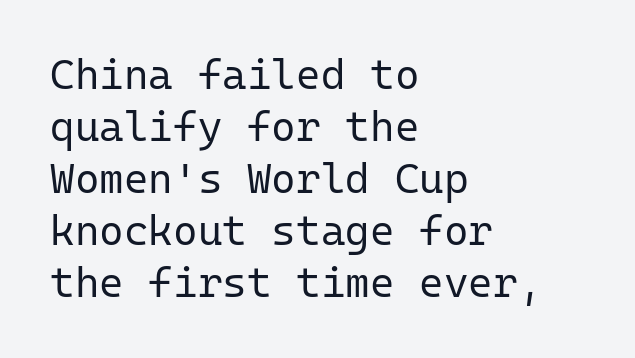
Q: Is the text bold? A: No.
Q: Is the text italic (slanted)? A: No, it is upright.
Q: Is the typeface a serif or a sans-serif typeface? A: Sans-serif.
Q: Is the text underlined? A: No.
Q: How is the paragraph aligned? A: Left-aligned.
Q: Is the spacing between letters normal or unusually wide? A: Normal.
Q: Width (condensed, normal, or wide)? A: Normal.
Q: Stroke contrast? A: Low.
Q: x-height? A: Medium.
Q: Monospaced? A: Yes.
